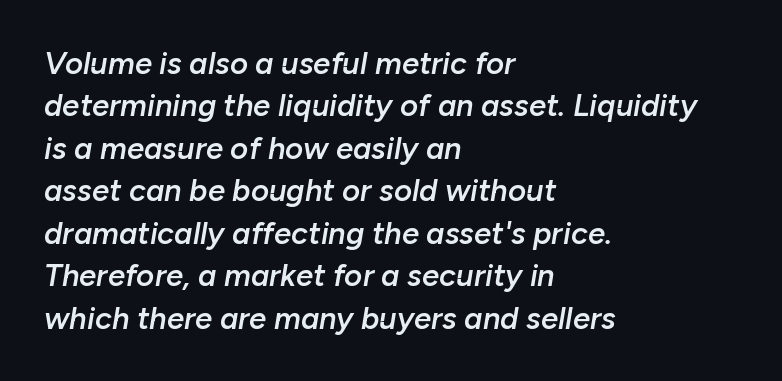
The image shows 31 px semibold type, italic (leaning right); set left-aligned, normal line spacing (1.37x), normal letter spacing, not underlined; low stroke contrast and a medium x-height.
